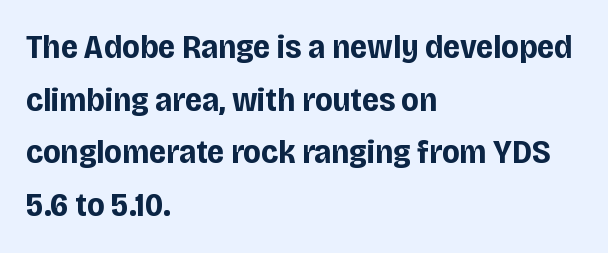
The image shows 34 px bold, condensed sans-serif type, upright; set left-aligned, normal line spacing (1.55x), normal letter spacing, not underlined; low stroke contrast and a large x-height.
